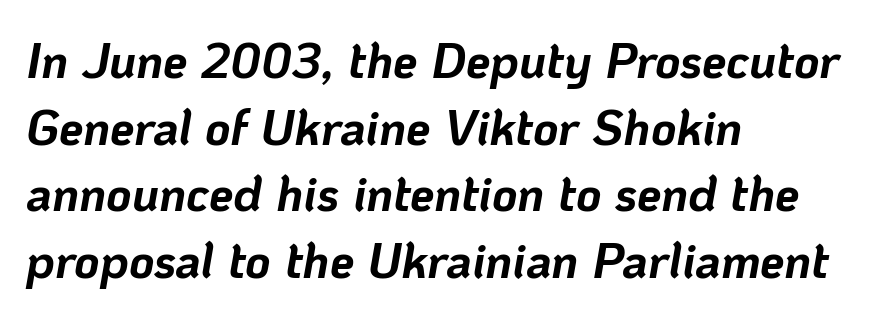
You can tell it's italic because the verticals aren't actually vertical. Inter-character spacing is left at the font's built-in metrics. Note the varied advance widths — an 'i' is clearly narrower than an 'm'. The setting favours the left margin, as ordinary paragraphs usually do. The string is rendered with underlining switched off. A full-strength bold gives these letters their thick strokes.
